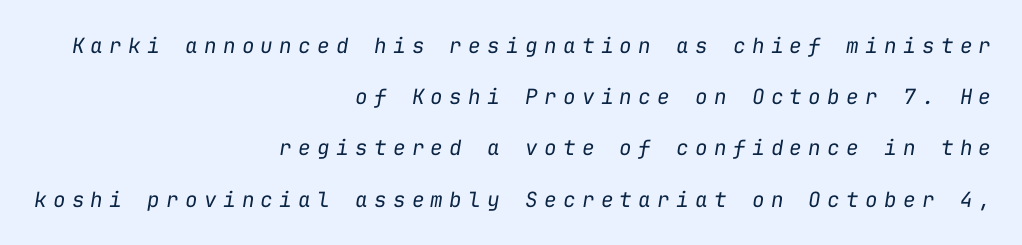
You could only call the tracking loose — the letters float apart. Unmarked baselines from the first word to the last. Tall strokes in this sample are angled rather than plumb. The paragraph shown leans on its right margin.
